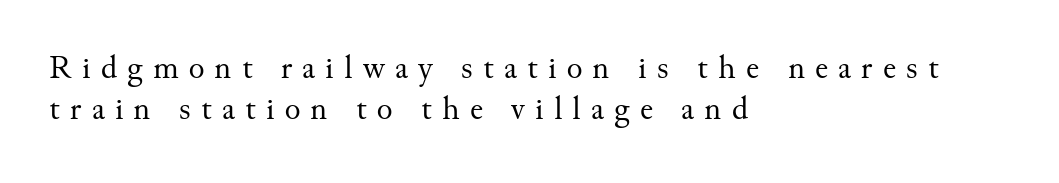
Q: Is the text bold? A: No.
Q: Is the text italic (slanted)? A: No, it is upright.
Q: Is the typeface a serif or a sans-serif typeface? A: Serif.
Q: Is the text underlined? A: No.
Q: How is the paragraph aligned? A: Left-aligned.
Q: Is the spacing between letters normal or unusually wide? A: Unusually wide.
Q: Is the spacing between lines tight, normal or loose? A: Normal.
Q: Width (condensed, normal, or wide)? A: Normal.
Q: Stroke contrast? A: Medium.
Q: x-height? A: Small.
Q: Monospaced? A: No.
